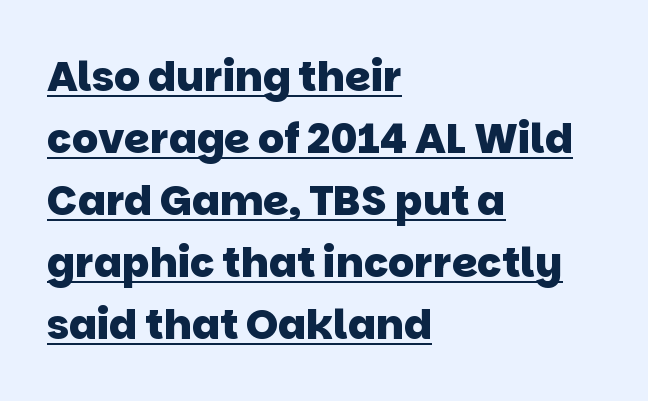
The image shows 41 px heavy sans-serif type; set left-aligned, normal line spacing (1.51x), normal letter spacing, underlined; low stroke contrast and a large x-height.
